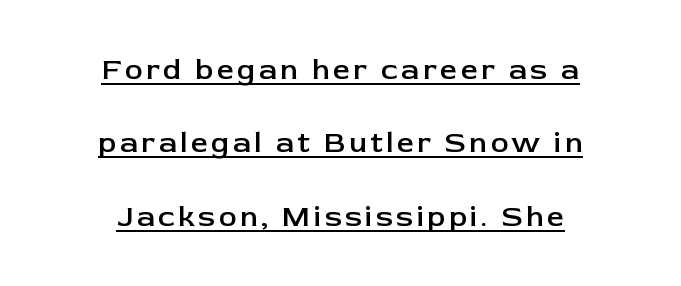
The image shows 30 px semibold sans-serif type, upright; set centered, loose line spacing (2.45x), underlined; low stroke contrast and a medium x-height.
